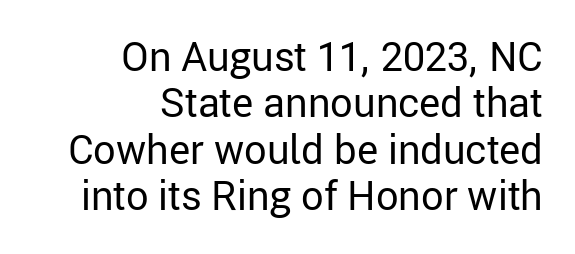
The image shows 40 px regular-weight sans-serif type, upright; set right-aligned, line spacing 1.16x, normal letter spacing, not underlined; low stroke contrast and a medium x-height.
